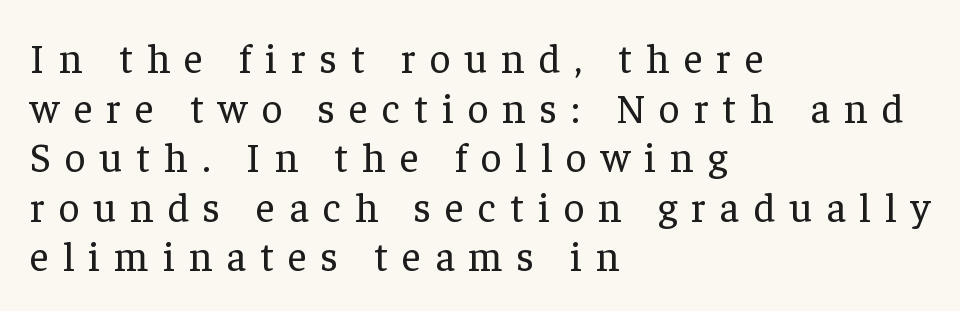
Q: Is the text bold? A: No.
Q: Is the text italic (slanted)? A: No, it is upright.
Q: Is the typeface a serif or a sans-serif typeface? A: Serif.
Q: Is the text underlined? A: No.
Q: How is the paragraph aligned? A: Left-aligned.
Q: Is the spacing between letters normal or unusually wide? A: Unusually wide.
Q: Width (condensed, normal, or wide)? A: Normal.
Q: Stroke contrast? A: Low.
Q: x-height? A: Medium.
Q: Monospaced? A: No.
